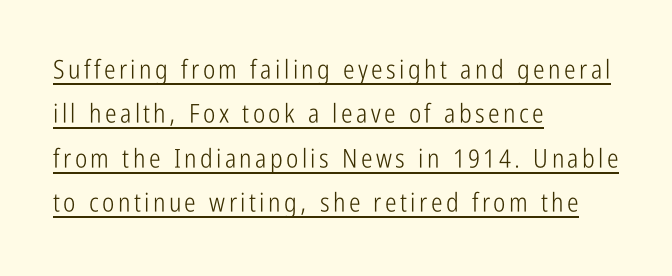
Q: Is the text bold? A: No.
Q: Is the text italic (slanted)? A: No, it is upright.
Q: Is the text underlined? A: Yes.
Q: How is the paragraph aligned? A: Left-aligned.
